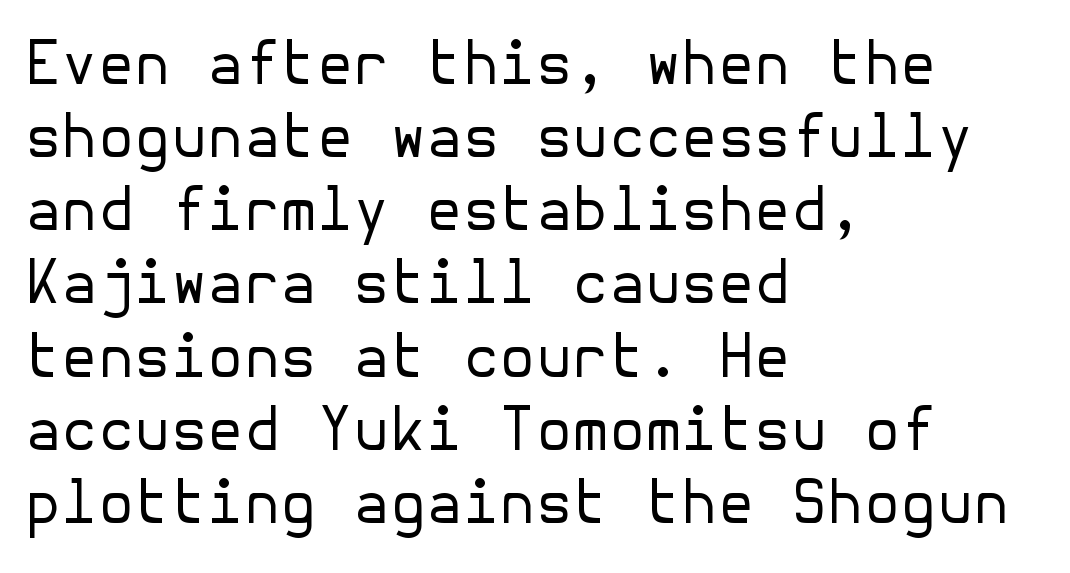
No word sits above an underline. The typeface has the unassuming heft of standard copy or less. In CSS terms this would be text-align: left. The rendering keeps characters at their native spacing. This rendering employs a face without finishing strokes, i.e., a sans-serif.
